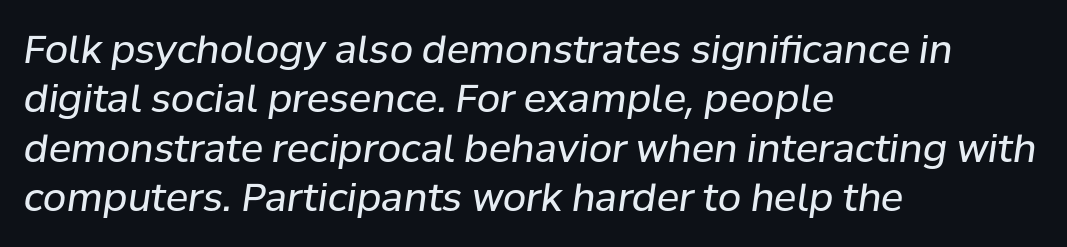
The image shows 38 px regular-weight type, italic (leaning right); set left-aligned, normal line spacing (1.3x), normal letter spacing, not underlined; low stroke contrast and a medium x-height.
